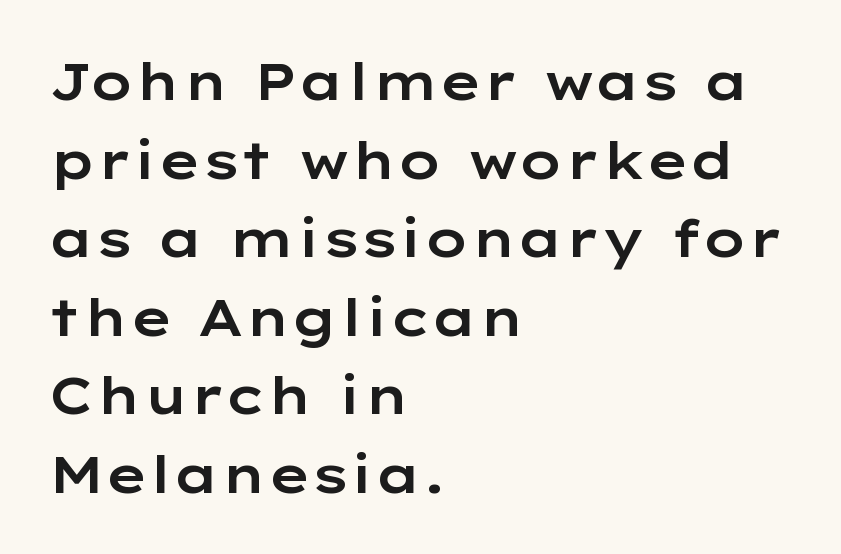
What's the leading like? Ordinary, nothing unusual. When letters stand straight like this, we call the style roman or upright. You could not count columns in this text — the font is proportionally spaced. The designer went with a sans here, leaving each stem footless. Horizontal alignment here is leftward, the default for most running prose.
